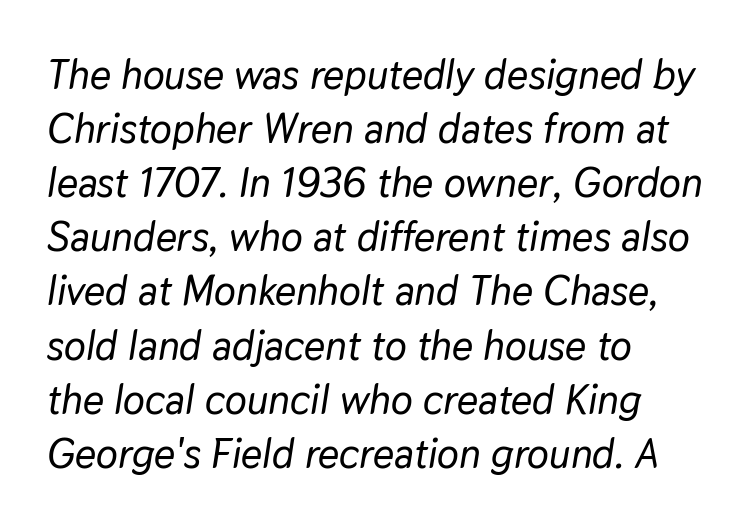
The image shows 41 px text type, italic (leaning right); set left-aligned, normal line spacing (1.32x), normal letter spacing, not underlined; low stroke contrast and a medium x-height.
